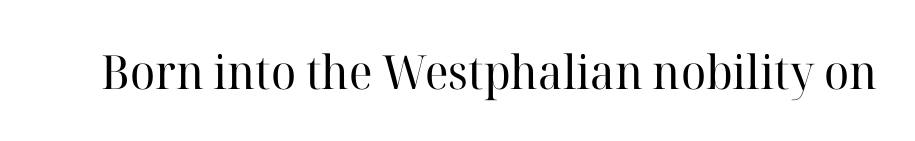
{"serif": "yes", "italic": "no", "bold": "no", "weight": "regular", "width": "normal", "stroke_contrast": "high", "x_height": "medium", "monospaced": "no", "underline": "no", "letter_spacing": "normal", "letter_spacing_em": 0.0, "glyph_px": 47}
